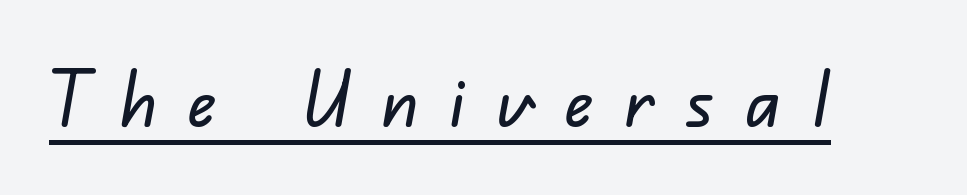
Q: Is the typeface a serif or a sans-serif typeface? A: Sans-serif.
Q: Is the text underlined? A: Yes.
Q: Is the spacing between letters normal or unusually wide? A: Unusually wide.
Q: Width (condensed, normal, or wide)? A: Normal.
Q: Stroke contrast? A: Low.
Q: x-height? A: Small.
Q: Monospaced? A: No.
